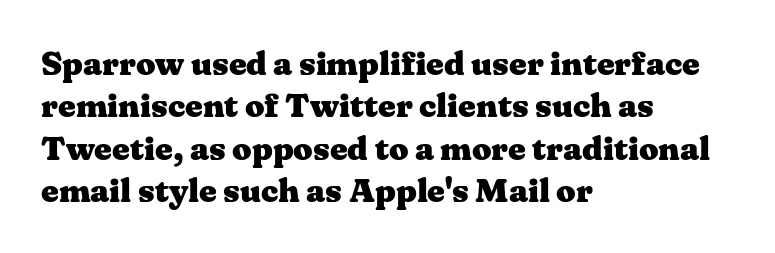
The image shows 34 px heavy, wide serif type, upright; set left-aligned, normal line spacing (1.25x), normal letter spacing, not underlined; medium stroke contrast and a medium x-height.
